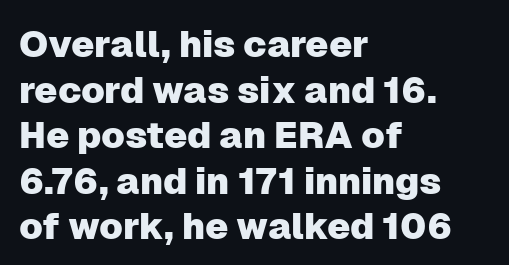
Q: Is the text italic (slanted)? A: No, it is upright.
Q: Is the typeface a serif or a sans-serif typeface? A: Sans-serif.
Q: Is the text underlined? A: No.
Q: How is the paragraph aligned? A: Left-aligned.
Q: Is the spacing between letters normal or unusually wide? A: Normal.
Q: Width (condensed, normal, or wide)? A: Normal.
Q: Stroke contrast? A: Low.
Q: x-height? A: Medium.
Q: Monospaced? A: No.
